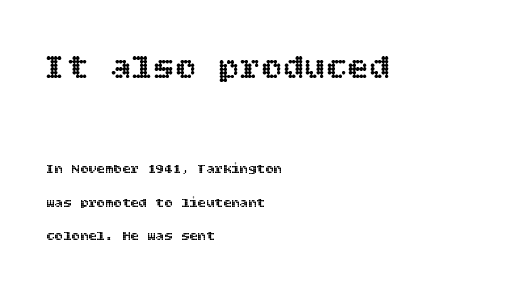
The image shows 36 px text type, upright; set left-aligned, loose line spacing (2.38x), normal letter spacing, not underlined; the first (top) block is 2.57x larger; a large x-height.
